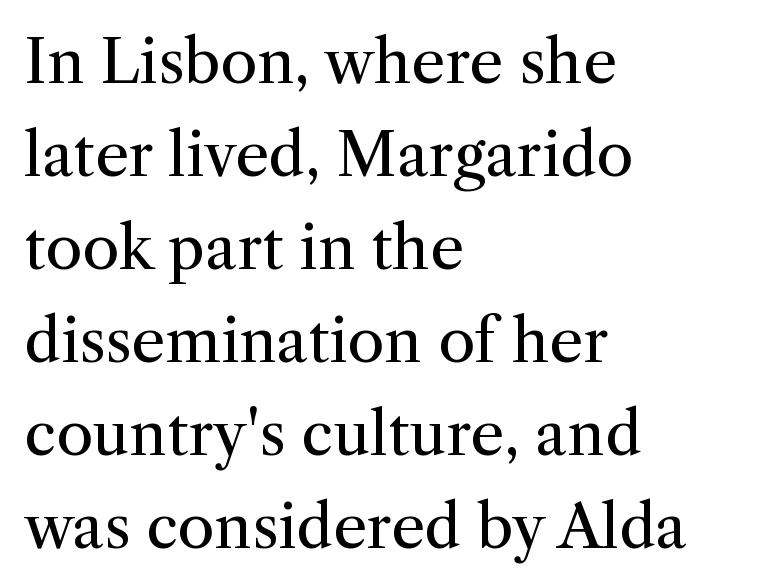
{"serif": "yes", "italic": "no", "bold": "no", "weight": "regular", "width": "normal", "stroke_contrast": "medium", "x_height": "medium", "monospaced": "no", "underline": "no", "align": "left", "line_spacing": "normal", "line_spacing_ratio": 1.55, "letter_spacing": "normal", "letter_spacing_em": 0.0, "glyph_px": 60}
